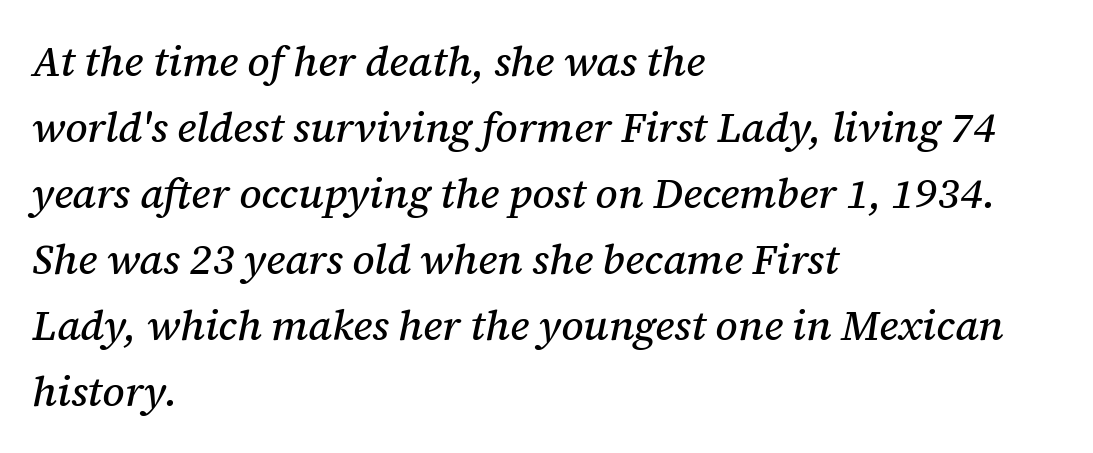
The image shows 42 px serif type, italic (leaning right); set left-aligned, normal line spacing (1.57x), normal letter spacing, not underlined; medium stroke contrast and a medium x-height.
